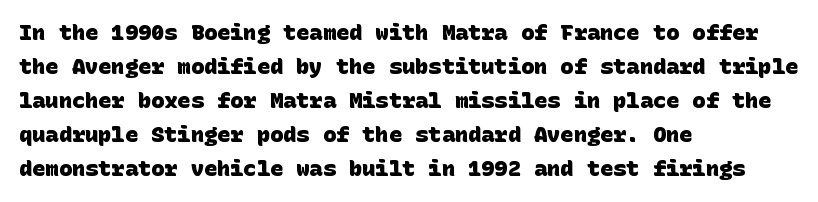
The image shows 22 px bold type; set left-aligned, normal line spacing (1.55x), normal letter spacing, not underlined.
